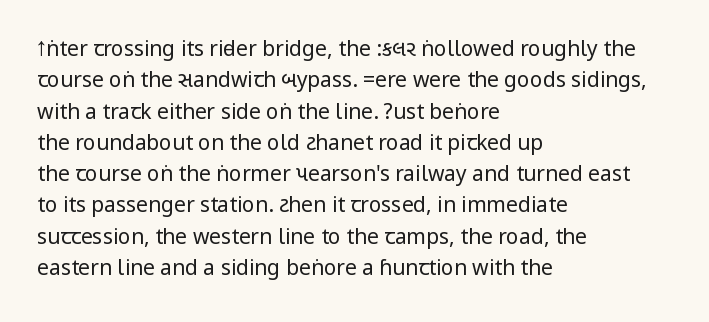
{"italic": "no", "bold": "no", "underline": "no", "align": "left", "line_spacing": "normal", "line_spacing_ratio": 1.49, "letter_spacing": "normal", "letter_spacing_em": 0.0, "glyph_px": 21}
